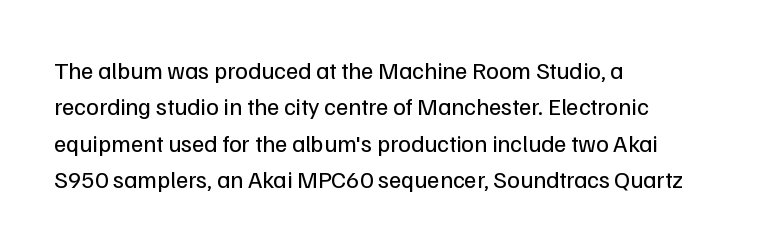
The foot of each line stays bare and open. These lines stack with their left ends in a neat column. Italic: no, the glyphs are upright roman. These lines sit exactly where default settings would place them.
